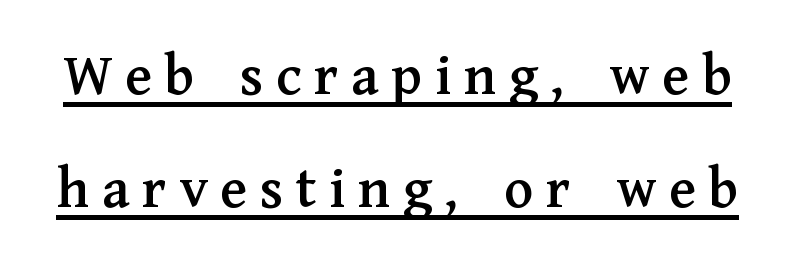
The image shows 60 px serif type, upright; set line spacing 1.89x, unusually wide letter spacing (+0.21 em), underlined; medium stroke contrast and a medium x-height.
